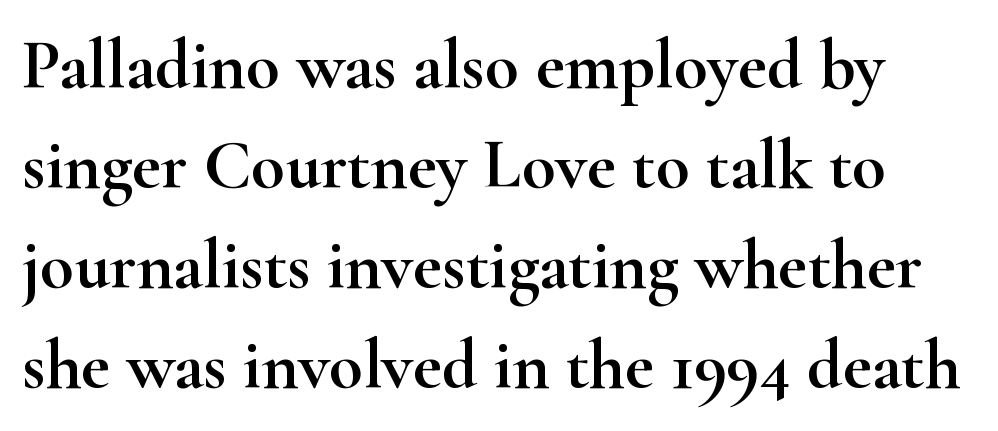
{"serif": "yes", "italic": "no", "width": "wide", "stroke_contrast": "high", "x_height": "small", "monospaced": "no", "underline": "no", "line_spacing": "normal", "line_spacing_ratio": 1.43, "letter_spacing": "normal", "letter_spacing_em": 0.0, "glyph_px": 70}
